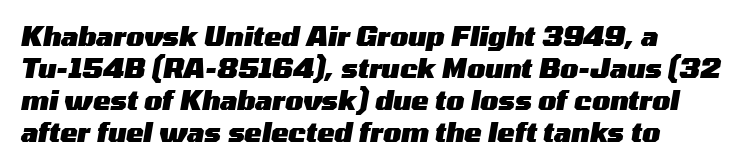
The image shows 26 px bold type, italic (leaning right); set left-aligned, line spacing 1.23x, normal letter spacing, not underlined.
